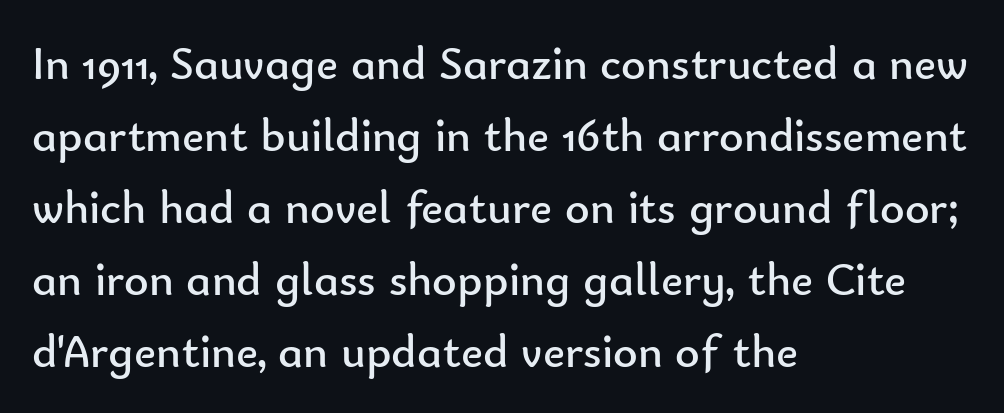
Q: Is the text bold? A: No.
Q: Is the text italic (slanted)? A: No, it is upright.
Q: Is the typeface a serif or a sans-serif typeface? A: Sans-serif.
Q: Is the text underlined? A: No.
Q: How is the paragraph aligned? A: Left-aligned.
Q: Is the spacing between letters normal or unusually wide? A: Normal.
Q: Is the spacing between lines tight, normal or loose? A: Normal.
Q: Width (condensed, normal, or wide)? A: Normal.
Q: Stroke contrast? A: Low.
Q: x-height? A: Small.
Q: Monospaced? A: No.
